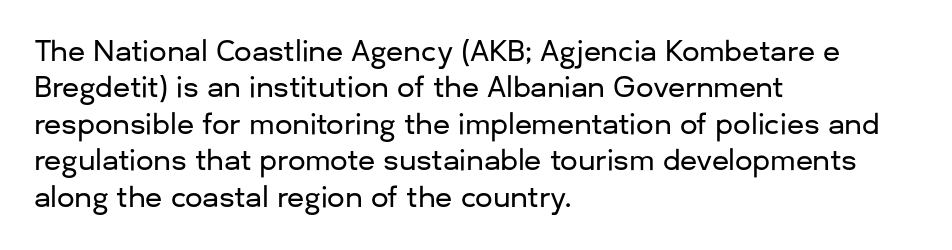
The image shows 28 px sans-serif type, upright; set left-aligned, normal line spacing (1.3x), normal letter spacing, not underlined; low stroke contrast and a medium x-height.
